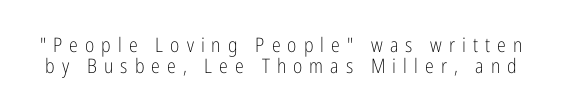
{"italic": "no", "bold": "no", "underline": "no", "line_spacing": "tight", "line_spacing_ratio": 1.06, "letter_spacing": "wide", "letter_spacing_em": 0.35, "glyph_px": 20}
